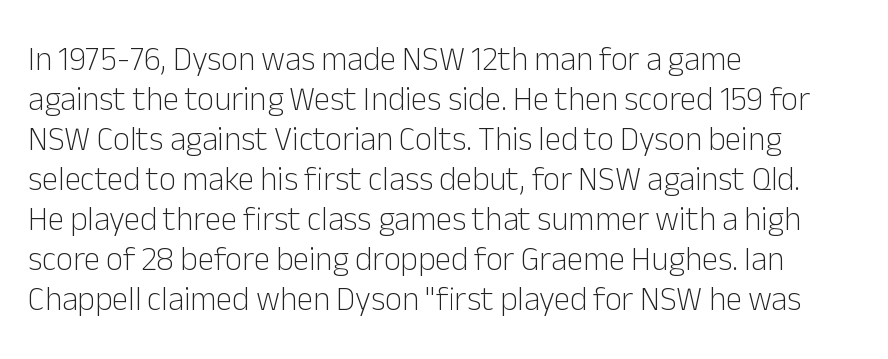
Q: Is the text bold? A: No.
Q: Is the text italic (slanted)? A: No, it is upright.
Q: Is the typeface a serif or a sans-serif typeface? A: Sans-serif.
Q: Is the text underlined? A: No.
Q: How is the paragraph aligned? A: Left-aligned.
Q: Is the spacing between letters normal or unusually wide? A: Normal.
Q: Width (condensed, normal, or wide)? A: Normal.
Q: Stroke contrast? A: Low.
Q: x-height? A: Medium.
Q: Monospaced? A: No.
